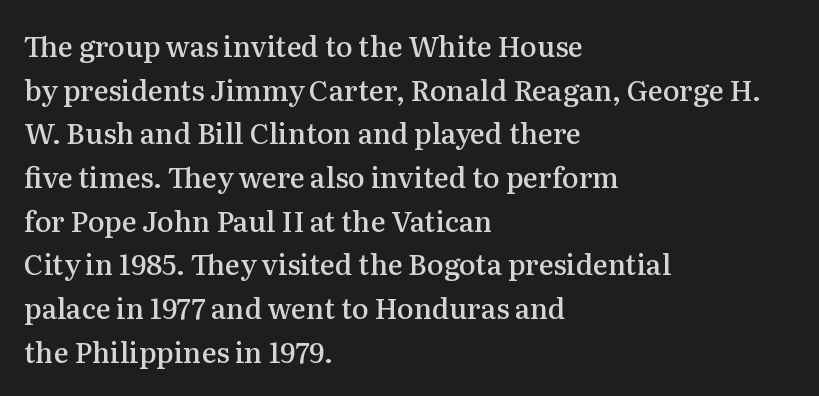
The image shows 28 px semibold serif type, upright; set left-aligned, normal line spacing (1.56x), normal letter spacing, not underlined; medium stroke contrast and a medium x-height.
